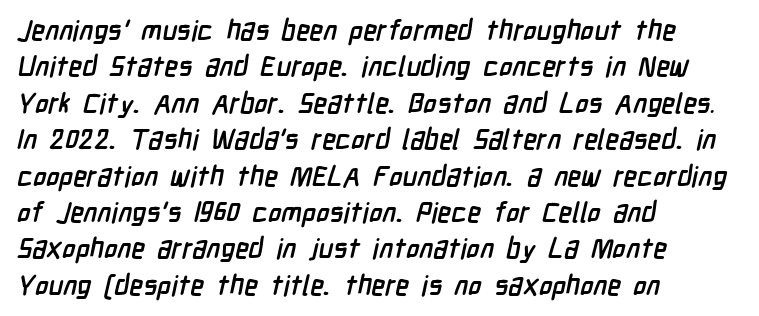
The passage shown is not underscored anywhere. The space between consecutive lines is moderate. Think of a printed novel: that variable character pitch is what you see here. Does the type have serifs? No, each stem ends abruptly.
